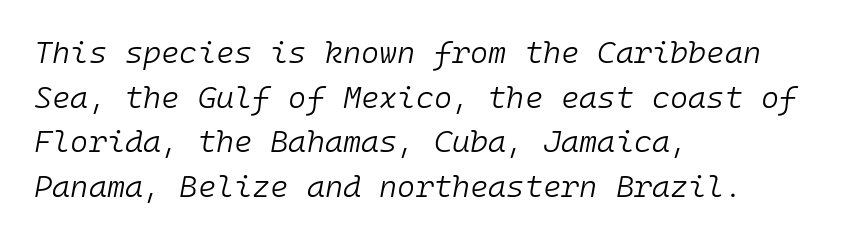
{"italic": "yes", "lean": "right", "slant_degrees": 10, "bold": "no", "weight": "light", "width": "normal", "stroke_contrast": "low", "x_height": "medium", "monospaced": "yes", "underline": "no", "align": "left", "line_spacing": "normal", "line_spacing_ratio": 1.44, "letter_spacing": "normal", "letter_spacing_em": 0.0, "glyph_px": 31}
